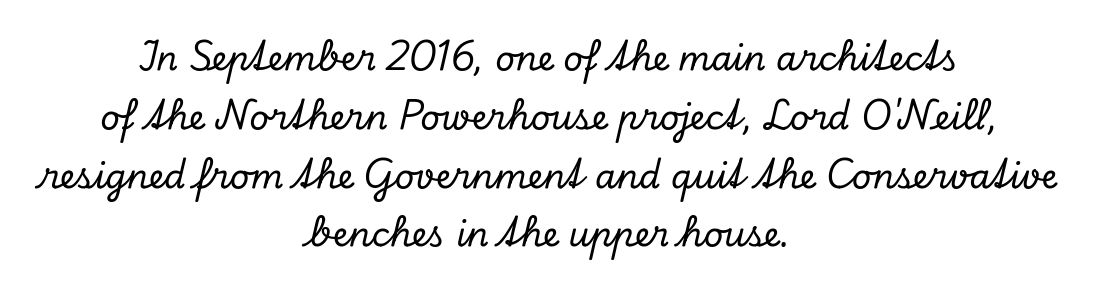
The image shows 34 px serif type, italic (leaning right); set centered, line spacing 1.73x, normal letter spacing, not underlined; low stroke contrast and a small x-height.
